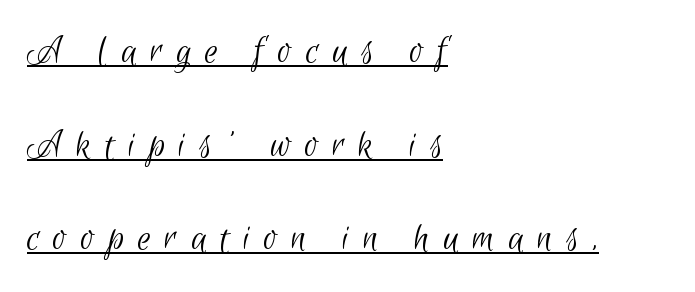
{"serif": "no", "bold": "no", "weight": "light", "width": "condensed", "stroke_contrast": "low", "x_height": "small", "monospaced": "no", "underline": "yes", "align": "left", "line_spacing": "loose", "line_spacing_ratio": 2.23, "letter_spacing": "wide", "letter_spacing_em": 0.32, "glyph_px": 42}
